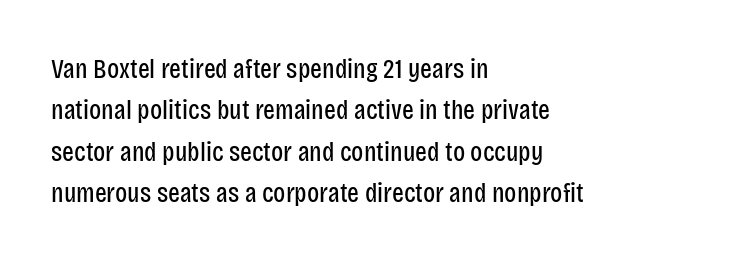
The image shows 28 px regular-weight, condensed sans-serif type, upright; set left-aligned, normal line spacing (1.48x), normal letter spacing, not underlined; low stroke contrast and a large x-height.
